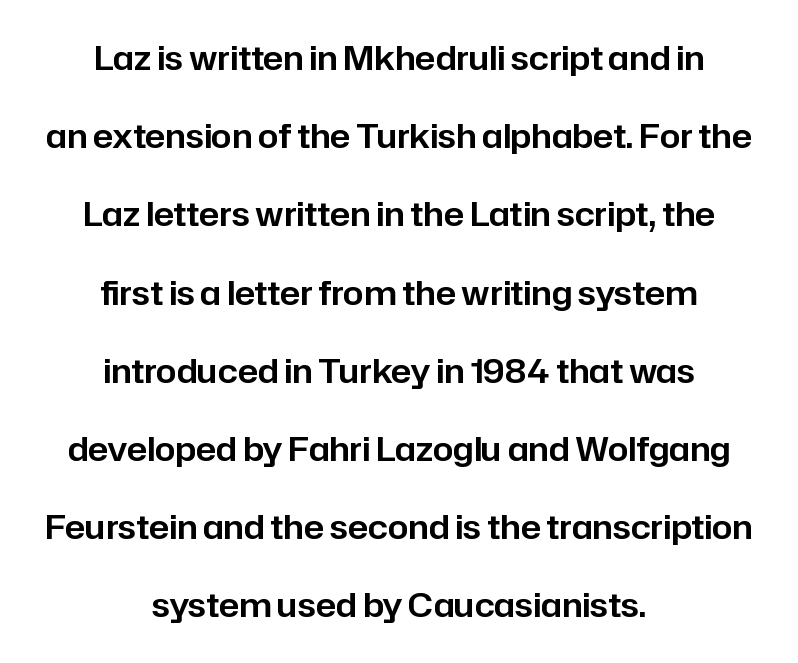
Honestly, the rows look like they've been pulled way apart. Any mark beneath the type? The region is blank. Is this a sans? Yes — the strokes have no serifs. The face used here is rendered with its standard letterfit.
